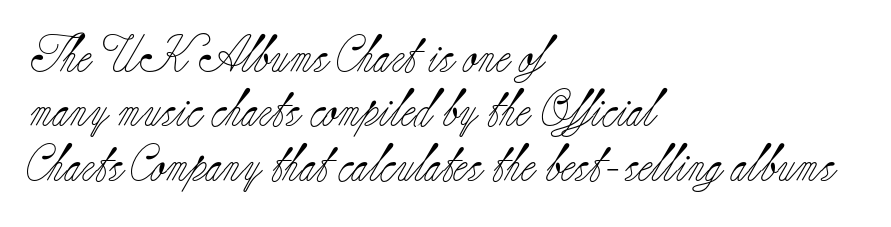
The image shows 37 px light serif type; set left-aligned, normal line spacing (1.47x), normal letter spacing, not underlined; low stroke contrast and a small x-height.
